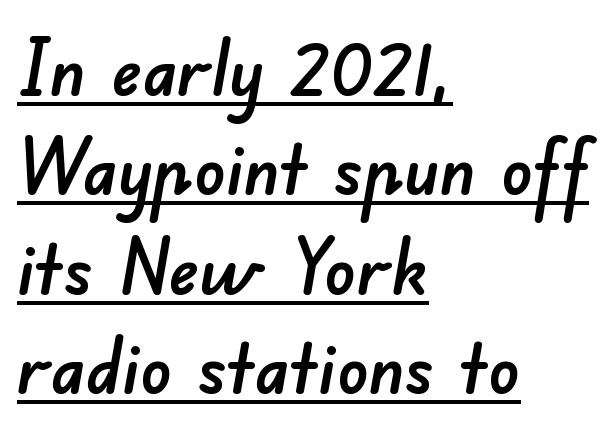
The image shows 77 px sans-serif type; set left-aligned, normal line spacing (1.29x), normal letter spacing, underlined; low stroke contrast and a small x-height.
